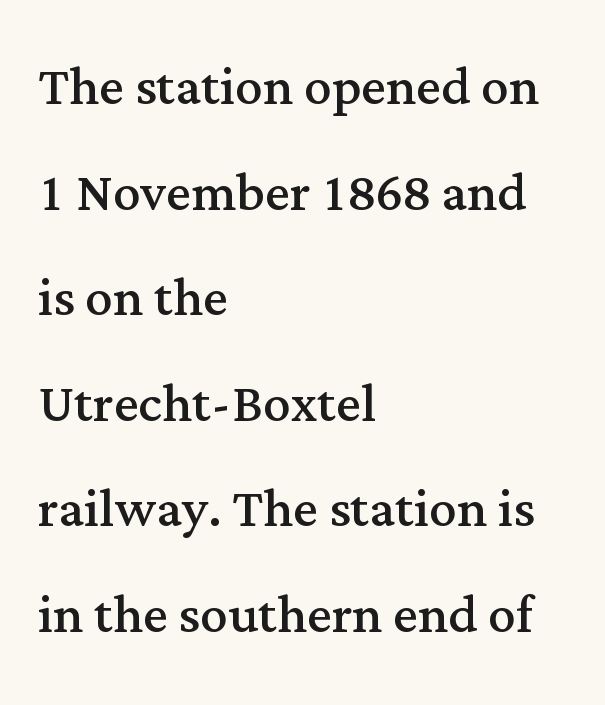
Q: Is the text bold? A: No.
Q: Is the text italic (slanted)? A: No, it is upright.
Q: Is the typeface a serif or a sans-serif typeface? A: Serif.
Q: Is the text underlined? A: No.
Q: How is the paragraph aligned? A: Left-aligned.
Q: Is the spacing between letters normal or unusually wide? A: Normal.
Q: Is the spacing between lines tight, normal or loose? A: Normal.
Q: Width (condensed, normal, or wide)? A: Normal.
Q: Stroke contrast? A: Medium.
Q: x-height? A: Medium.
Q: Monospaced? A: No.
